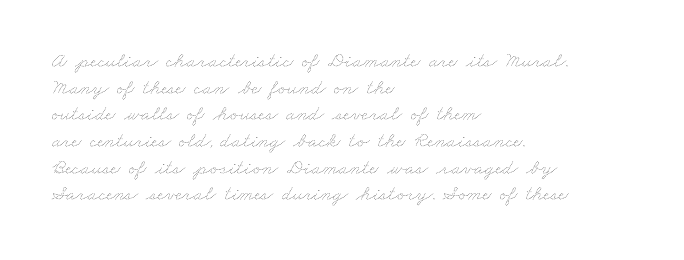
These lines are set flush left with a ragged right edge. How are the letters spaced? Ordinarily, with no added tracking. Each stroke keeps to a modest, everyday thickness or less. The line-height multiplier appears to be the usual default. Descender tails drop into unmarked territory.
